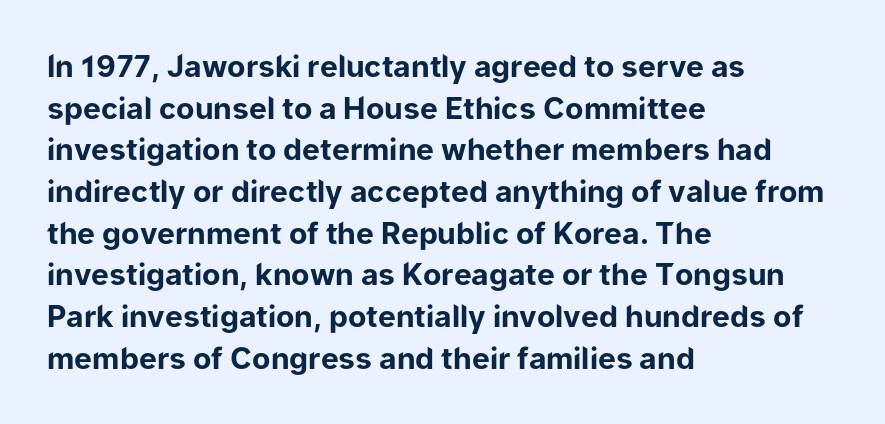
Q: Is the text bold? A: Yes.
Q: Is the text italic (slanted)? A: No, it is upright.
Q: Is the typeface a serif or a sans-serif typeface? A: Sans-serif.
Q: Is the text underlined? A: No.
Q: How is the paragraph aligned? A: Left-aligned.
Q: Is the spacing between letters normal or unusually wide? A: Normal.
Q: Is the spacing between lines tight, normal or loose? A: Normal.
Q: Width (condensed, normal, or wide)? A: Normal.
Q: Stroke contrast? A: Low.
Q: x-height? A: Medium.
Q: Monospaced? A: No.
